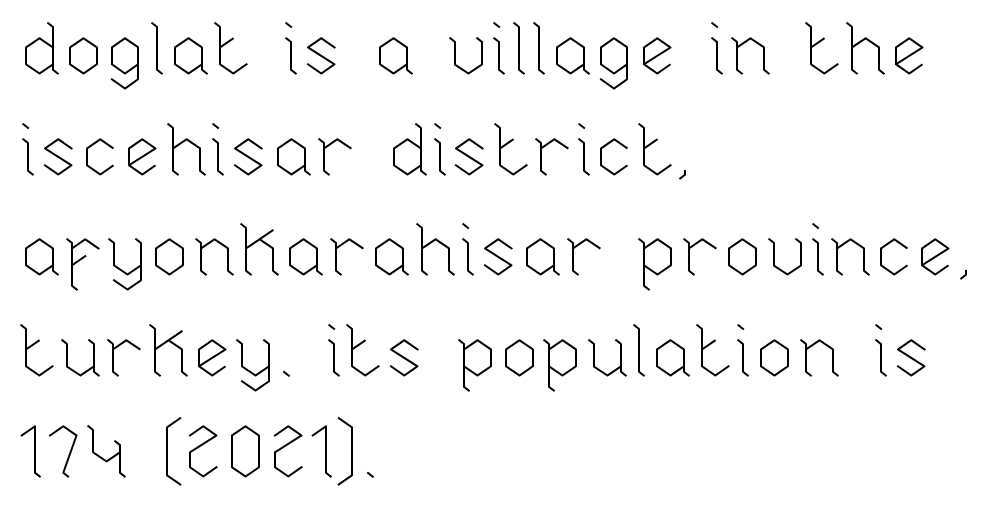
{"italic": "no", "bold": "no", "weight": "thin", "width": "normal", "stroke_contrast": "low", "x_height": "medium", "monospaced": "no", "underline": "no", "align": "left", "line_spacing": "normal", "line_spacing_ratio": 1.36, "letter_spacing": "normal", "letter_spacing_em": 0.0, "glyph_px": 74}
